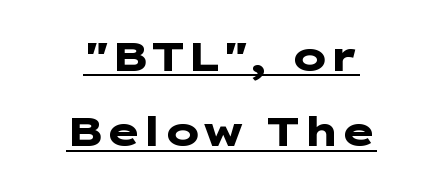
Q: Is the text bold? A: Yes.
Q: Is the text italic (slanted)? A: No, it is upright.
Q: Is the typeface a serif or a sans-serif typeface? A: Sans-serif.
Q: Is the text underlined? A: Yes.
Q: How is the paragraph aligned? A: Centered.
Q: Is the spacing between letters normal or unusually wide? A: Normal.
Q: Width (condensed, normal, or wide)? A: Wide.
Q: Stroke contrast? A: Low.
Q: x-height? A: Medium.
